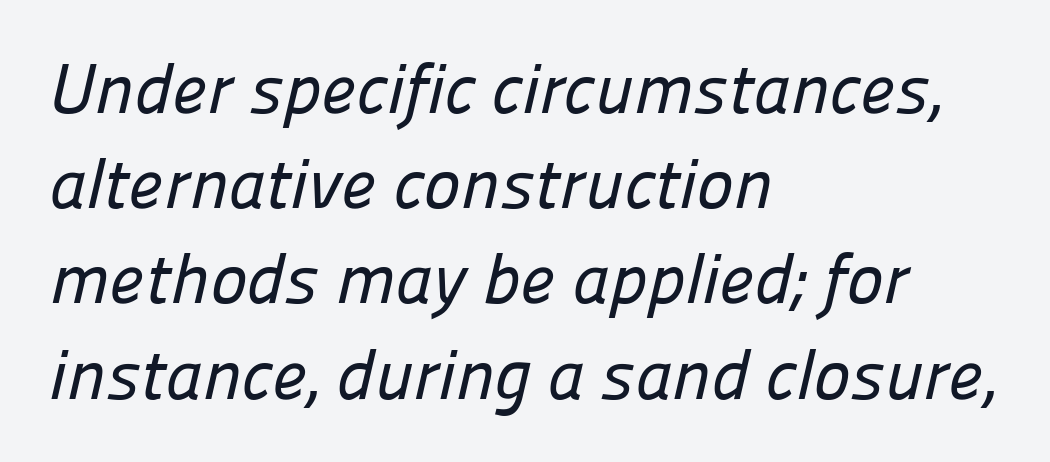
Q: Is the typeface a serif or a sans-serif typeface? A: Sans-serif.
Q: Is the text underlined? A: No.
Q: How is the paragraph aligned? A: Left-aligned.
Q: Is the spacing between letters normal or unusually wide? A: Normal.
Q: Is the spacing between lines tight, normal or loose? A: Normal.
Q: Width (condensed, normal, or wide)? A: Normal.
Q: Stroke contrast? A: Low.
Q: x-height? A: Medium.
Q: Monospaced? A: No.
